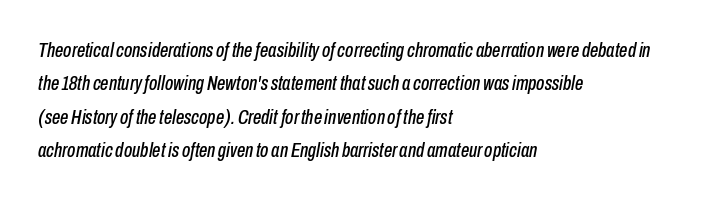
Does extra space separate the letters? No, they use regular spacing. This sample keeps an unexceptional amount of space between lines. The baseline area is clear. These lines stack with their left ends in a neat column.
